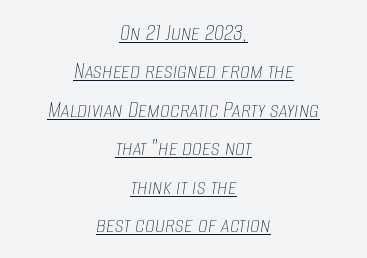
Underlined type. If you folded the block vertically in half, each line would mirror itself in length. The strokes are not fattened; the text isn't bold. Does the lettering tilt? It does — this is italic.
